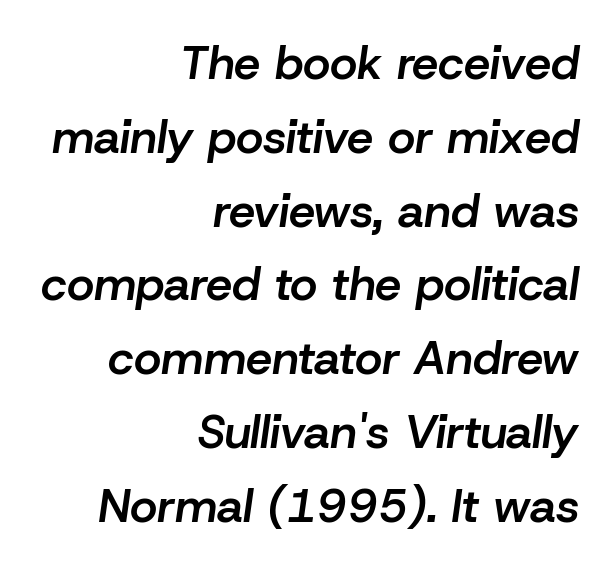
The image shows 47 px semibold type, italic (leaning right); set right-aligned, normal line spacing (1.57x), normal letter spacing, not underlined; low stroke contrast and a medium x-height.
